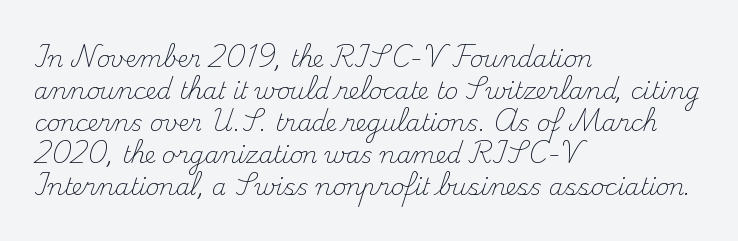
Caption: standard tracking, unaltered. Does the leading feel generous? No, just average. The lines are quadded left. Check the space under the baseline: it is left empty.
